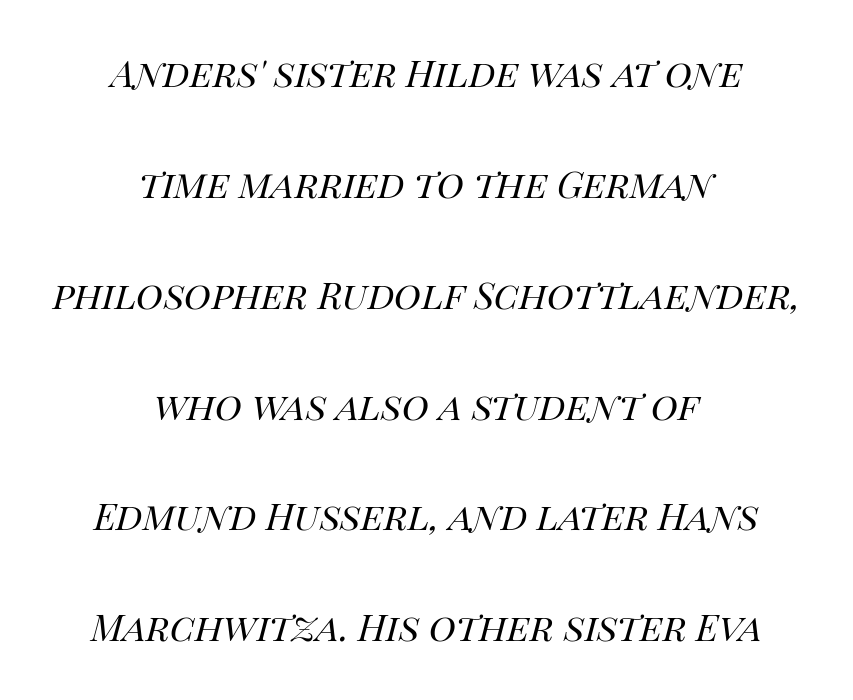
{"italic": "yes", "lean": "right", "slant_degrees": 14, "bold": "no", "weight": "regular", "width": "normal", "stroke_contrast": "high", "x_height": "large", "monospaced": "no", "underline": "no", "align": "center", "line_spacing": "loose", "line_spacing_ratio": 2.41, "letter_spacing": "normal", "letter_spacing_em": 0.0, "glyph_px": 46}
